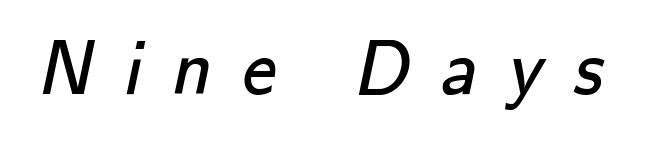
{"serif": "no", "bold": "no", "weight": "regular", "width": "normal", "stroke_contrast": "low", "x_height": "small", "monospaced": "no", "underline": "no", "letter_spacing": "wide", "letter_spacing_em": 0.39, "glyph_px": 77}
